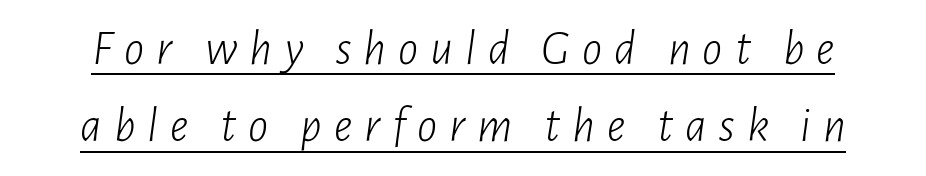
The rows are spaced the way most documents space them. This rendering features underlined lettering. Looks like regular typesetting: each glyph gets only the width it needs. This reads as an unemphasized weight, regular at the heaviest.
